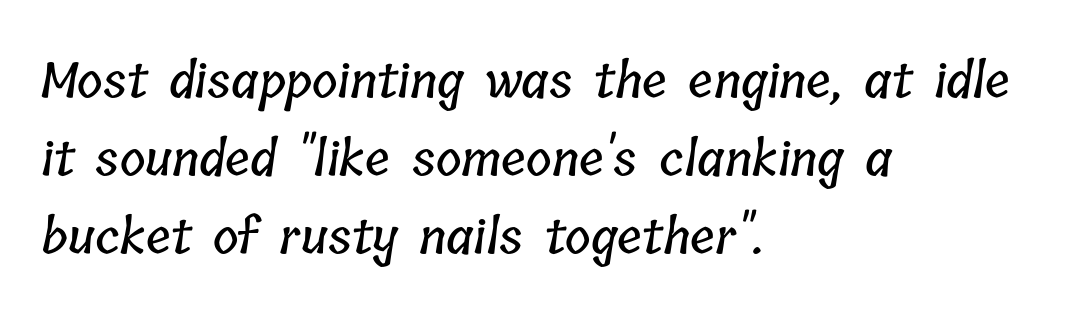
The strip under each line holds only bare page. Note the varied advance widths — an 'i' is clearly narrower than an 'm'. These lines sit exactly where default settings would place them. The passage is arranged the way most books set body copy — flush left. This sample uses plain, unmodified letter spacing.
